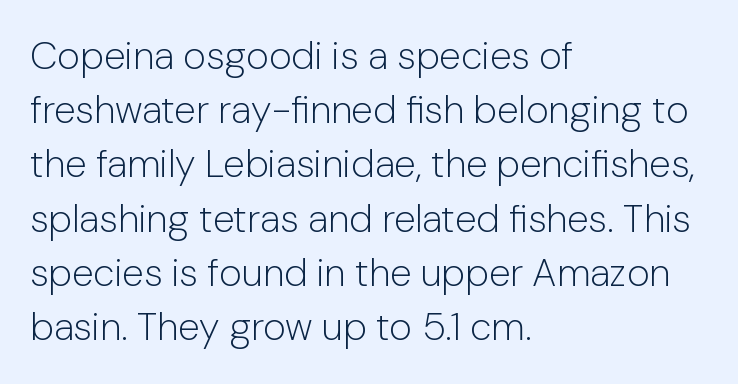
Each stroke keeps to a modest, everyday thickness or less. Left-aligned paragraph, ragged on the right. The leading is moderate, giving the passage an even texture. You can tell it's not italic because the verticals are truly vertical. Caption: standard tracking, unaltered. Words float on clear page, feet unadorned.
